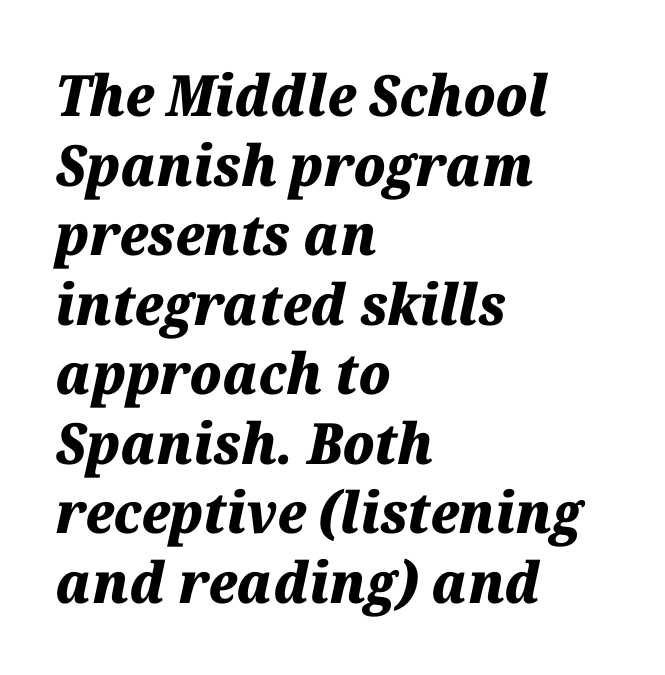
The image shows 57 px heavy type, italic (leaning right); set left-aligned, line spacing 1.22x, normal letter spacing, not underlined; medium stroke contrast and a medium x-height.
